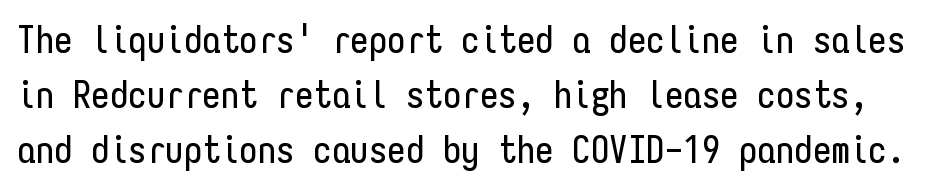
The image shows 37 px condensed sans-serif type, upright, monospaced; set normal line spacing (1.48x), normal letter spacing, not underlined; low stroke contrast and a medium x-height.
